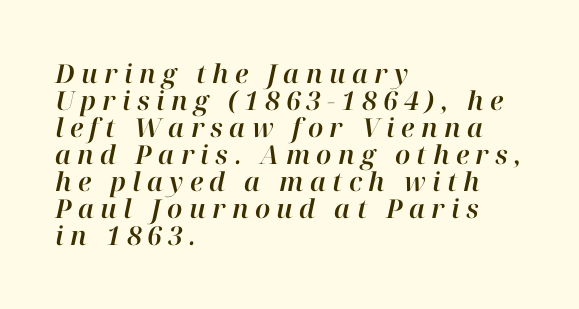
The image shows 26 px text type, italic (leaning right); set left-aligned, tight line spacing (1.04x), unusually wide letter spacing (+0.24 em), not underlined.
